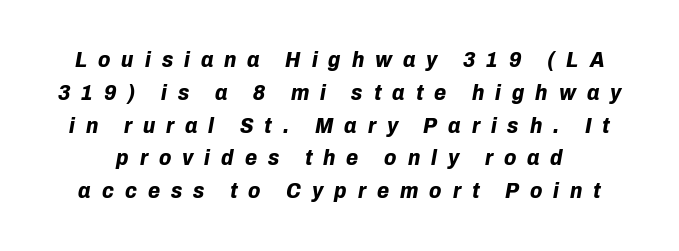
Q: Is the text bold? A: Yes.
Q: Is the text italic (slanted)? A: Yes, it leans right by about 10 degrees.
Q: Is the text underlined? A: No.
Q: Is the spacing between letters normal or unusually wide? A: Unusually wide.
Q: Is the spacing between lines tight, normal or loose? A: Normal.
